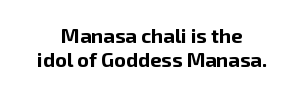
{"italic": "no", "bold": "yes", "underline": "no", "align": "center", "line_spacing_ratio": 1.2, "letter_spacing": "normal", "letter_spacing_em": 0.0, "glyph_px": 20}
